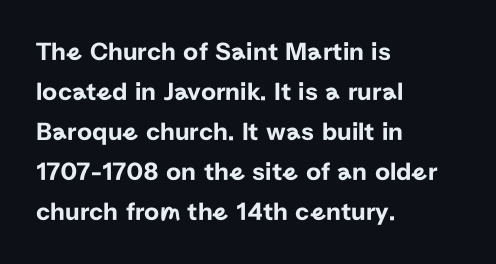
{"italic": "no", "underline": "no", "align": "left", "line_spacing": "normal", "line_spacing_ratio": 1.54, "letter_spacing": "normal", "letter_spacing_em": 0.0, "glyph_px": 26}
